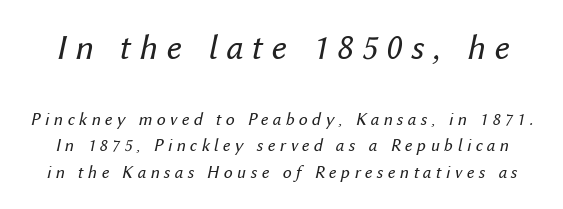
Q: Is the text bold? A: No.
Q: Is the text italic (slanted)? A: Yes, it leans right by about 12 degrees.
Q: Is the text underlined? A: No.
Q: Is the spacing between letters normal or unusually wide? A: Unusually wide.
Q: Is the spacing between lines tight, normal or loose? A: Normal.
Q: Which block of text is set in a larger size, the first (top) or the second (bottom)? A: The first (top) one.
Q: Width (condensed, normal, or wide)? A: Normal.
Q: Stroke contrast? A: Medium.
Q: x-height? A: Medium.
Q: Monospaced? A: No.
